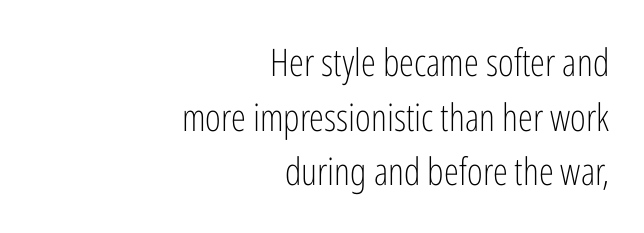
Q: Is the text bold? A: No.
Q: Is the text italic (slanted)? A: No, it is upright.
Q: Is the typeface a serif or a sans-serif typeface? A: Sans-serif.
Q: Is the text underlined? A: No.
Q: How is the paragraph aligned? A: Right-aligned.
Q: Is the spacing between letters normal or unusually wide? A: Normal.
Q: Is the spacing between lines tight, normal or loose? A: Normal.
Q: Width (condensed, normal, or wide)? A: Condensed.
Q: Stroke contrast? A: Low.
Q: x-height? A: Medium.
Q: Monospaced? A: No.
